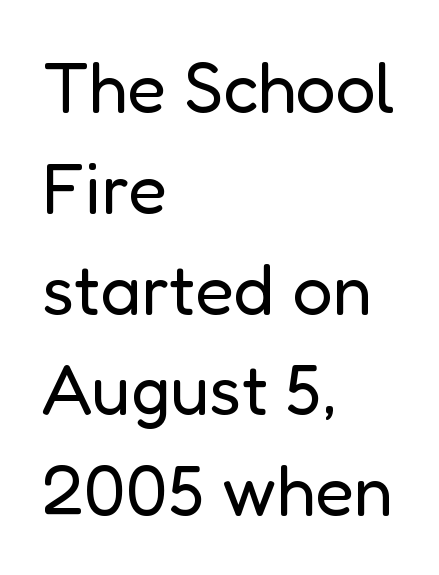
{"serif": "no", "italic": "no", "bold": "no", "weight": "regular", "width": "normal", "stroke_contrast": "low", "x_height": "medium", "monospaced": "no", "underline": "no", "align": "left", "line_spacing": "normal", "line_spacing_ratio": 1.42, "letter_spacing": "normal", "letter_spacing_em": 0.0, "glyph_px": 71}
